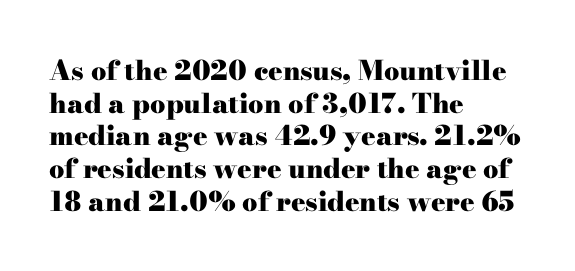
The glyphs are unaccompanied by any horizontal stroke below them. The passage shown is emphatically bold. The lettering holds an erect, upright posture throughout. Here the glyphs are tracked normally, forming tight word shapes.
